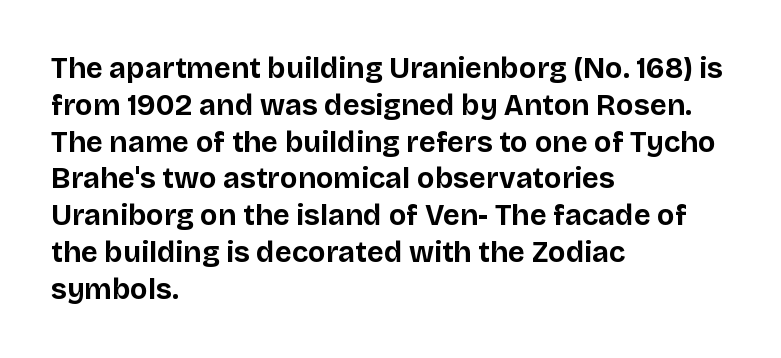
The image shows 29 px bold sans-serif type, upright; set left-aligned, normal line spacing (1.27x), normal letter spacing, not underlined; low stroke contrast and a large x-height.
